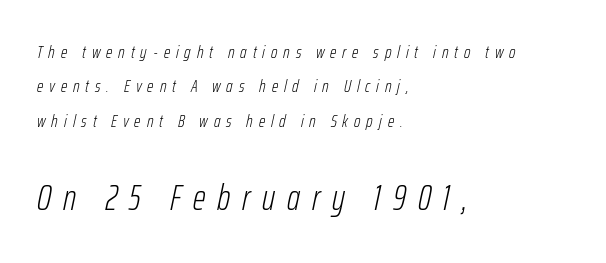
{"italic": "yes", "lean": "right", "slant_degrees": 12, "bold": "no", "weight": "light", "width": "condensed", "stroke_contrast": "low", "x_height": "medium", "monospaced": "no", "underline": "no", "align": "left", "line_spacing": "loose", "line_spacing_ratio": 1.91, "letter_spacing": "wide", "letter_spacing_em": 0.33, "larger_block": "second", "size_ratio": 2.0, "glyph_px": 36}
